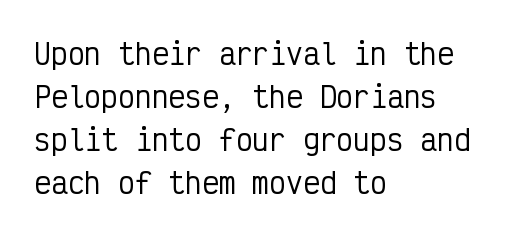
{"serif": "no", "italic": "no", "width": "condensed", "stroke_contrast": "low", "x_height": "medium", "monospaced": "yes", "underline": "no", "align": "left", "line_spacing": "normal", "line_spacing_ratio": 1.54, "letter_spacing": "normal", "letter_spacing_em": 0.0, "glyph_px": 28}
